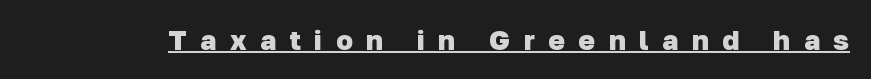
The image shows 28 px heavy sans-serif type; set unusually wide letter spacing (+0.48 em), underlined; low stroke contrast and a medium x-height.
